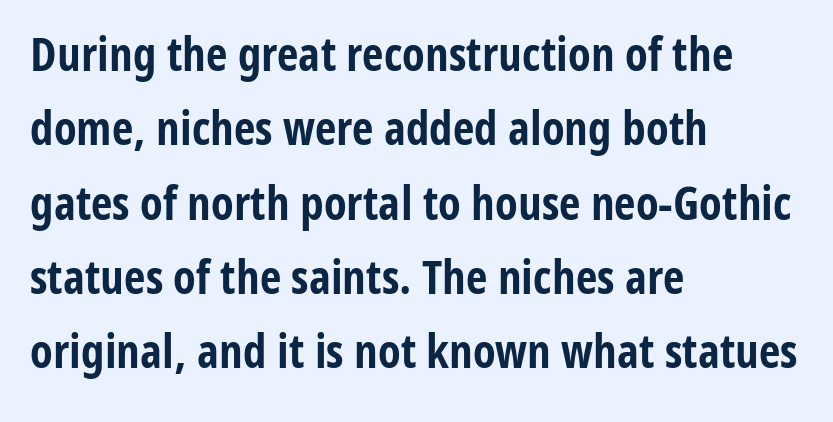
The image shows 47 px bold, condensed sans-serif type, upright; set left-aligned, normal line spacing (1.58x), normal letter spacing, not underlined; low stroke contrast and a medium x-height.
